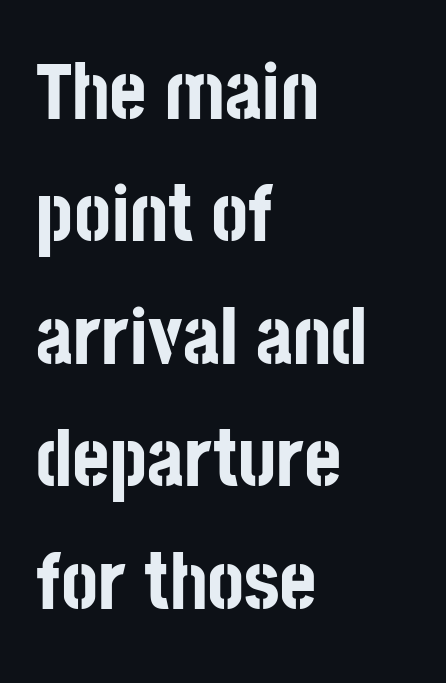
A clean baseline with only descenders dipping below it. Upright lettering throughout. Looks like regular typesetting: each glyph gets only the width it needs. The line-height multiplier appears to be the usual default.
